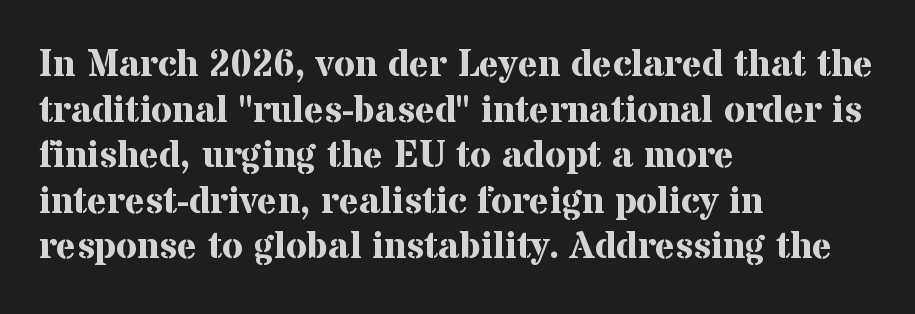
Q: Is the text bold? A: Yes.
Q: Is the text italic (slanted)? A: No, it is upright.
Q: Is the typeface a serif or a sans-serif typeface? A: Serif.
Q: Is the text underlined? A: No.
Q: How is the paragraph aligned? A: Left-aligned.
Q: Is the spacing between letters normal or unusually wide? A: Normal.
Q: Width (condensed, normal, or wide)? A: Normal.
Q: Stroke contrast? A: Medium.
Q: x-height? A: Medium.
Q: Monospaced? A: No.
